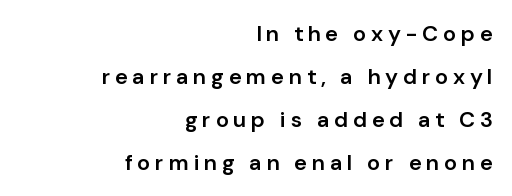
Q: Is the text bold? A: Semi-bold.
Q: Is the text italic (slanted)? A: No, it is upright.
Q: Is the text underlined? A: No.
Q: How is the paragraph aligned? A: Right-aligned.
Q: Is the spacing between letters normal or unusually wide? A: Unusually wide.
Q: Is the spacing between lines tight, normal or loose? A: Loose.
